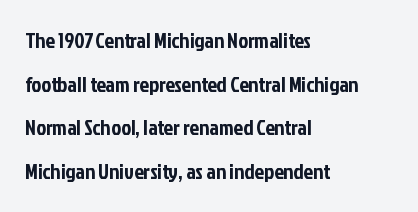
{"italic": "no", "underline": "no", "align": "left", "line_spacing": "loose", "line_spacing_ratio": 2.08, "letter_spacing": "normal", "letter_spacing_em": 0.0, "glyph_px": 21}
